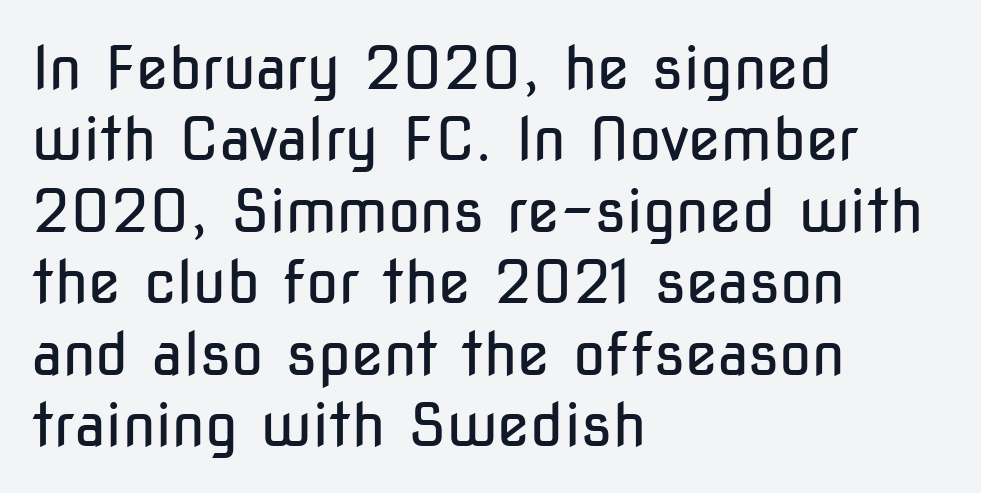
Character widths vary here, with narrow letters taking less room than wide ones. These lines were composed using upright roman letters. In CSS terms this would be text-align: left. Serifs: no, the terminals of the letterforms are clean. Any mark beneath the type? The region is blank. A light-to-regular cut is what we see here.
